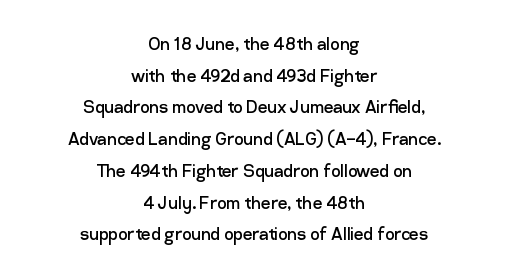
The image shows 21 px text type, upright; set centered, normal line spacing (1.51x), normal letter spacing, not underlined.
